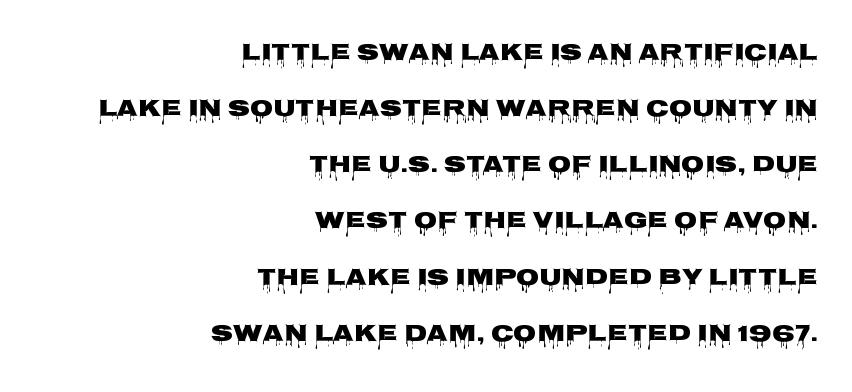
The letters stand upright; this is a roman face. Leftover space on each line is placed entirely before the opening word. No word sits above an underline. The block of text is sparse from top to bottom, with ample space between rows. Here the glyphs are tracked normally, forming tight word shapes. Does the weight exceed regular? Yes, all the way to bold.
